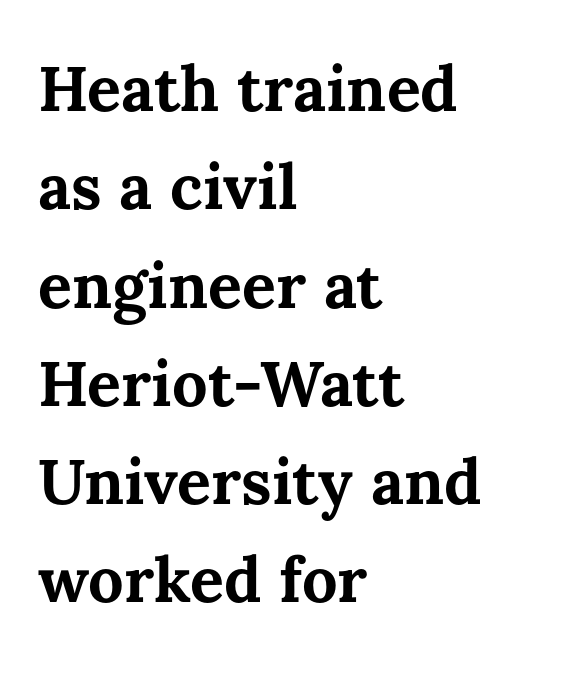
The image shows 63 px bold type, upright; set left-aligned, normal line spacing (1.56x), normal letter spacing, not underlined; medium stroke contrast and a medium x-height.
